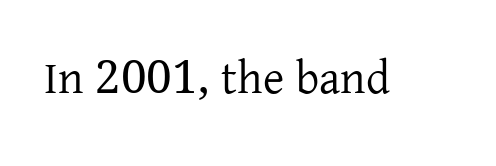
The lettering stays uniformly vertical, giving the passage a roman look. The passage shown is not underscored anywhere. To sum up the face: it has serifs. The cut favours lightness, reaching ordinary text weight at its darkest. You could not count columns in this text — the font is proportionally spaced. Standard letterfit; no display-style spreading of the glyphs.
